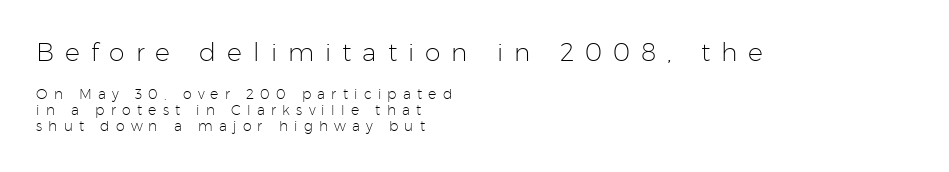
{"italic": "no", "bold": "no", "underline": "no", "align": "left", "line_spacing_ratio": 1.16, "letter_spacing": "wide", "letter_spacing_em": 0.44, "larger_block": "first", "size_ratio": 1.79, "glyph_px": 25}
